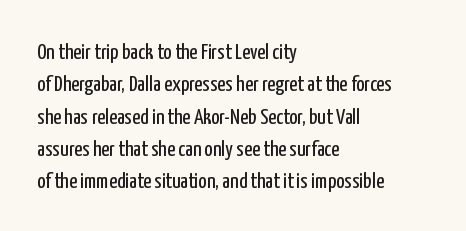
Q: Is the text bold? A: No.
Q: Is the text italic (slanted)? A: No, it is upright.
Q: Is the text underlined? A: No.
Q: How is the paragraph aligned? A: Left-aligned.
Q: Is the spacing between letters normal or unusually wide? A: Normal.
Q: Is the spacing between lines tight, normal or loose? A: Normal.
